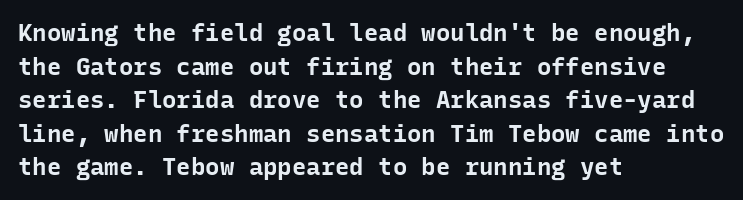
Any mark beneath the type? The region is blank. Regular leading. The face used here is rendered with its standard letterfit. These words are printed bold, with thick strokes throughout. Italic? Not at all — the glyphs are vertical. Left-aligned paragraph, ragged on the right.
